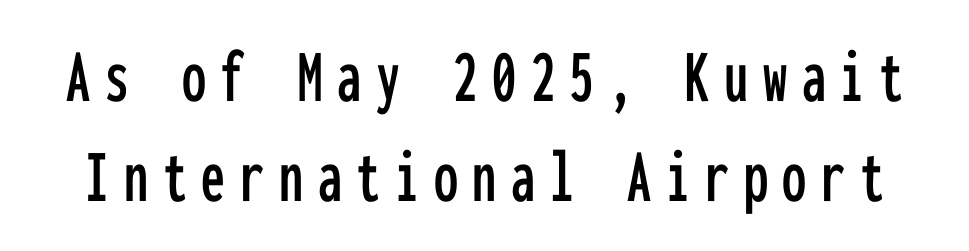
Q: Is the text italic (slanted)? A: No, it is upright.
Q: Is the typeface a serif or a sans-serif typeface? A: Sans-serif.
Q: Is the text underlined? A: No.
Q: Is the spacing between lines tight, normal or loose? A: Normal.
Q: Width (condensed, normal, or wide)? A: Condensed.
Q: Stroke contrast? A: Low.
Q: x-height? A: Medium.
Q: Monospaced? A: Yes.
